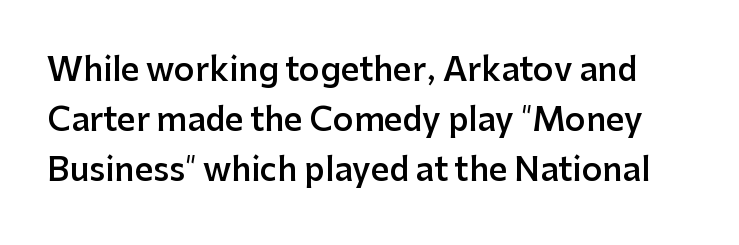
Ascenders rise straight up at ninety degrees. This sample uses a sans-serif face. Here the designer chose a conventional face with non-uniform glyph widths. Weight check: semibold — heavier than regular, not quite bold.
